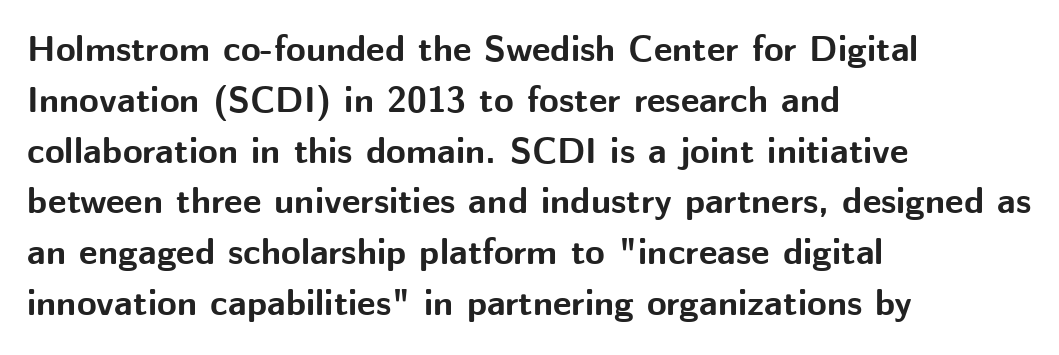
{"serif": "no", "italic": "no", "bold": "yes", "weight": "bold", "width": "normal", "stroke_contrast": "medium", "x_height": "medium", "monospaced": "no", "underline": "no", "align": "left", "line_spacing": "normal", "line_spacing_ratio": 1.41, "letter_spacing": "normal", "letter_spacing_em": 0.0, "glyph_px": 36}
